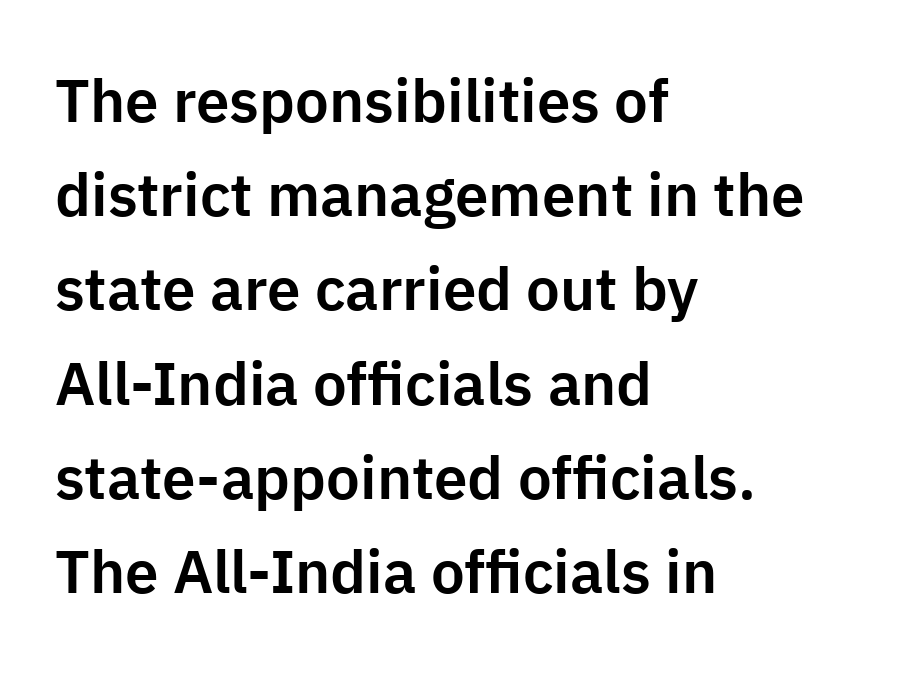
Each letter keeps its own natural width here, so spacing adapts to shape. Each row of text sits above clean, open space. The axis of the letterforms is exactly vertical. Tracking value appears to be zero — textbook default spacing.
